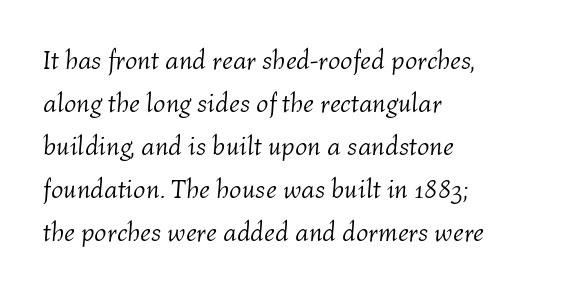
{"italic": "yes", "lean": "right", "slant_degrees": 4, "bold": "no", "underline": "no", "align": "left", "line_spacing": "normal", "line_spacing_ratio": 1.59, "letter_spacing": "normal", "letter_spacing_em": 0.0, "glyph_px": 27}
